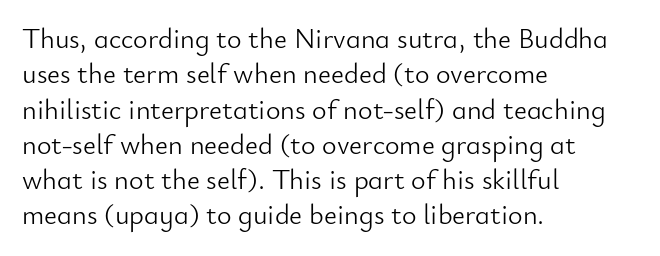
The image shows 28 px light sans-serif type, upright; set left-aligned, normal line spacing (1.26x), normal letter spacing, not underlined; low stroke contrast and a small x-height.
